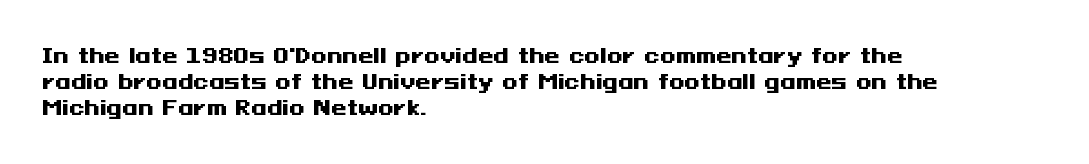
{"italic": "no", "bold": "yes", "underline": "no", "align": "left", "line_spacing": "normal", "line_spacing_ratio": 1.31, "letter_spacing": "normal", "letter_spacing_em": 0.0, "glyph_px": 20}
